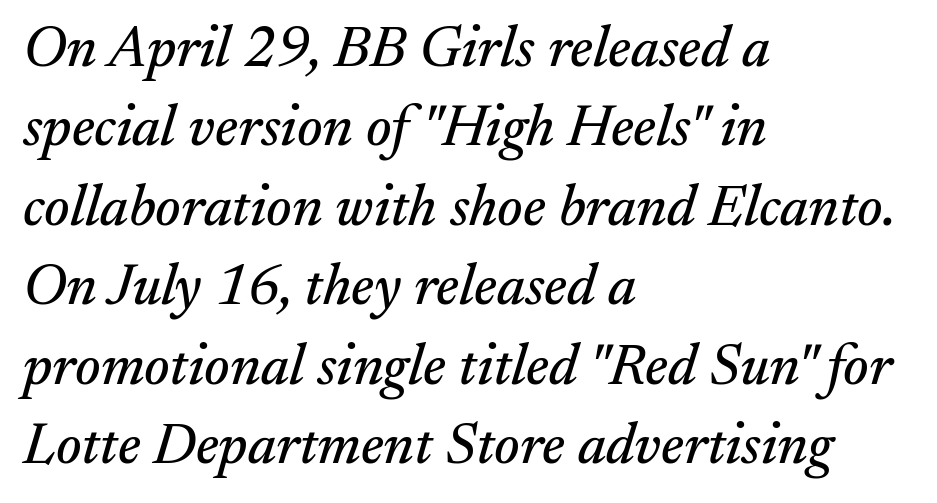
{"serif": "yes", "italic": "yes", "lean": "right", "slant_degrees": 17, "width": "normal", "stroke_contrast": "medium", "x_height": "small", "monospaced": "no", "underline": "no", "align": "left", "line_spacing": "normal", "line_spacing_ratio": 1.37, "letter_spacing": "normal", "letter_spacing_em": 0.0, "glyph_px": 58}
